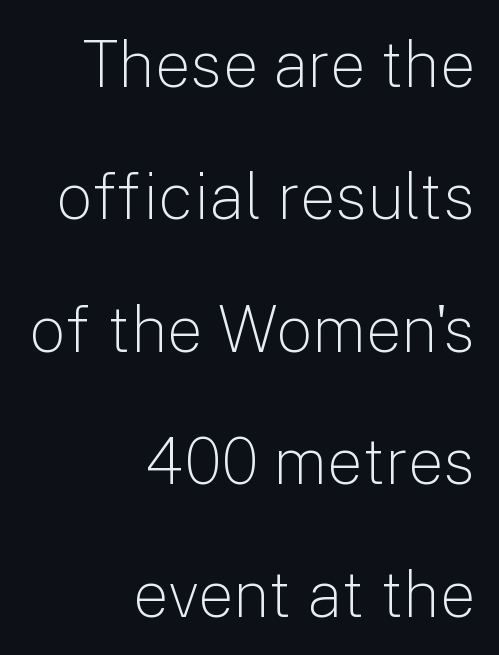
Posture: vertical. The letters look calm and open, with moderate or lighter stems. Notice the wide empty band between every row — that's loose leading. Where is the straight margin? On the right. Proportional: the letters do not fall into vertical columns. The letterforms sit shoulder to shoulder at normal distance.
